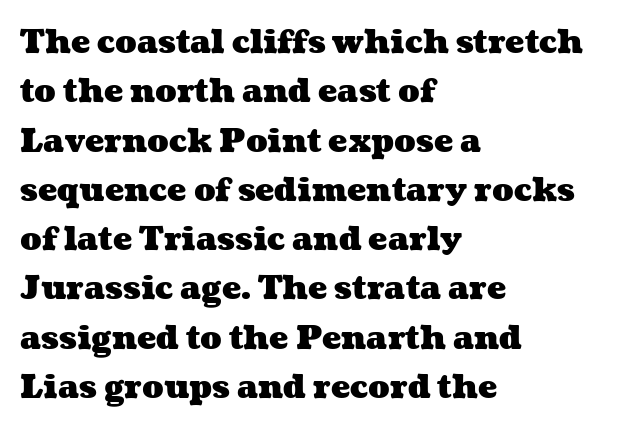
{"bold": "yes", "weight": "heavy", "width": "wide", "stroke_contrast": "medium", "x_height": "medium", "monospaced": "no", "underline": "no", "align": "left", "line_spacing": "normal", "line_spacing_ratio": 1.54, "letter_spacing": "normal", "letter_spacing_em": 0.0, "glyph_px": 32}
